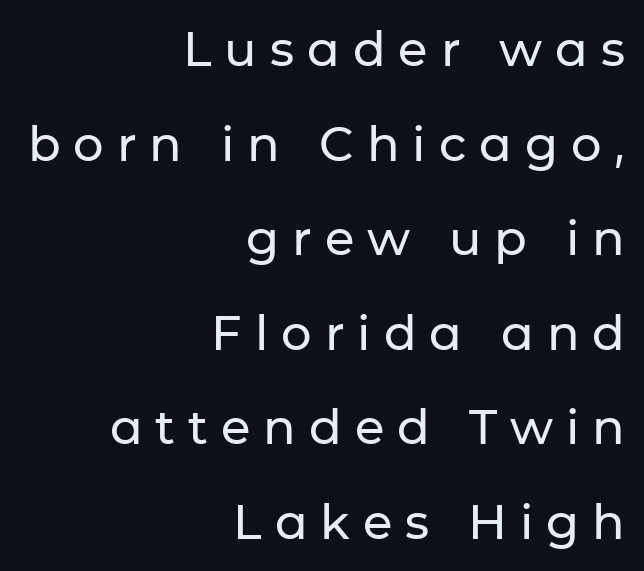
The image shows 48 px sans-serif type, upright; set right-aligned, loose line spacing (1.97x), unusually wide letter spacing (+0.27 em), not underlined; low stroke contrast and a medium x-height.
